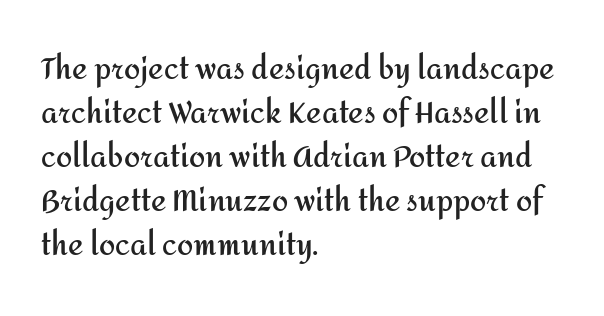
{"serif": "no", "italic": "no", "bold": "yes", "weight": "semibold", "width": "normal", "stroke_contrast": "medium", "x_height": "medium", "monospaced": "no", "underline": "no", "align": "left", "line_spacing": "normal", "line_spacing_ratio": 1.52, "letter_spacing": "normal", "letter_spacing_em": 0.0, "glyph_px": 29}
